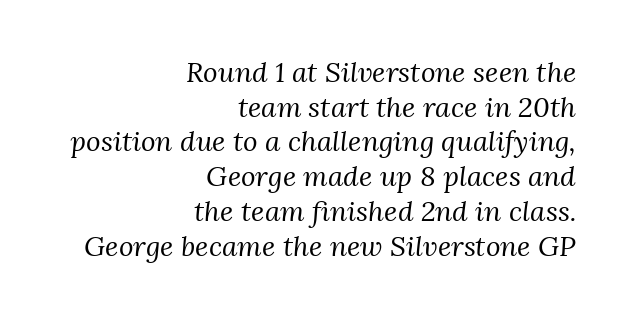
The image shows 28 px regular-weight serif type, italic (leaning right); set right-aligned, line spacing 1.24x, normal letter spacing, not underlined; medium stroke contrast and a medium x-height.
